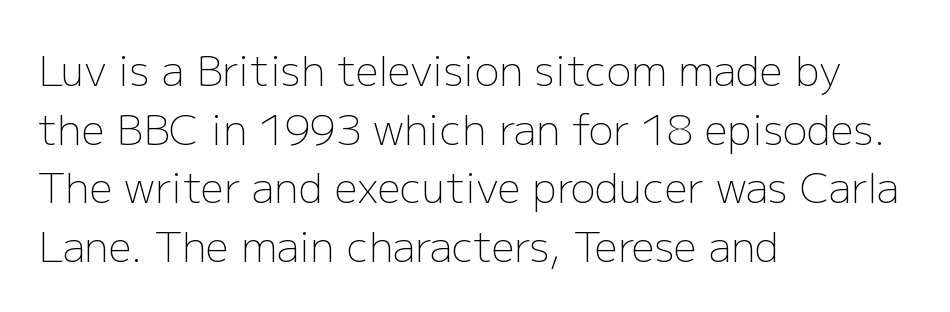
Q: Is the text bold? A: No.
Q: Is the text italic (slanted)? A: No, it is upright.
Q: Is the typeface a serif or a sans-serif typeface? A: Sans-serif.
Q: Is the text underlined? A: No.
Q: How is the paragraph aligned? A: Left-aligned.
Q: Is the spacing between letters normal or unusually wide? A: Normal.
Q: Is the spacing between lines tight, normal or loose? A: Normal.
Q: Width (condensed, normal, or wide)? A: Normal.
Q: Stroke contrast? A: Low.
Q: x-height? A: Medium.
Q: Monospaced? A: No.
